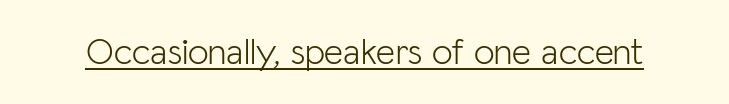
The passage shown is typed in a proportional face where columns would drift. Inter-character spacing is left at the font's built-in metrics. I'd call this a sans setting — the letters go barefoot. The letterforms sit at book weight or below. The letters stand straight up with perfectly vertical stems.
